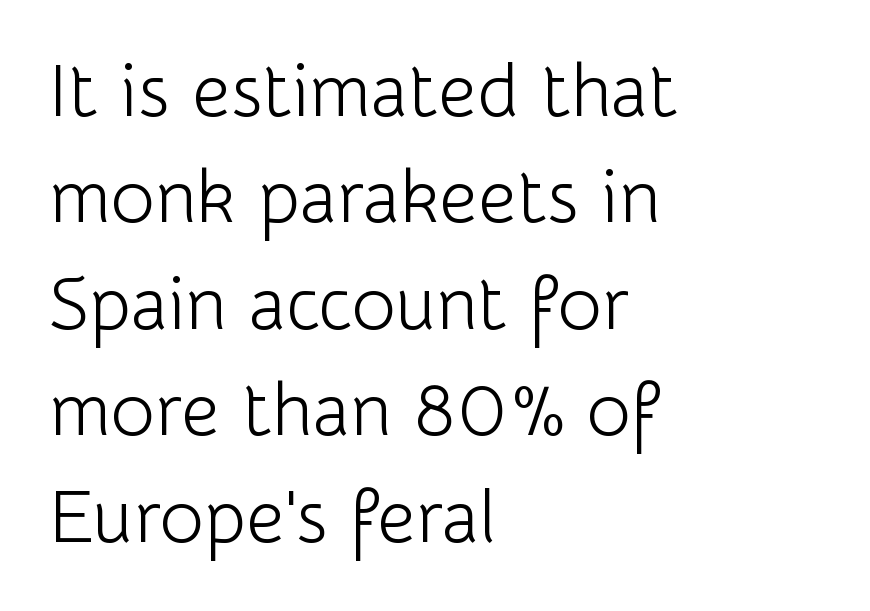
Q: Is the text bold? A: No.
Q: Is the text italic (slanted)? A: No, it is upright.
Q: Is the typeface a serif or a sans-serif typeface? A: Sans-serif.
Q: Is the text underlined? A: No.
Q: How is the paragraph aligned? A: Left-aligned.
Q: Is the spacing between letters normal or unusually wide? A: Normal.
Q: Is the spacing between lines tight, normal or loose? A: Normal.
Q: Width (condensed, normal, or wide)? A: Normal.
Q: Stroke contrast? A: Low.
Q: x-height? A: Medium.
Q: Monospaced? A: No.
